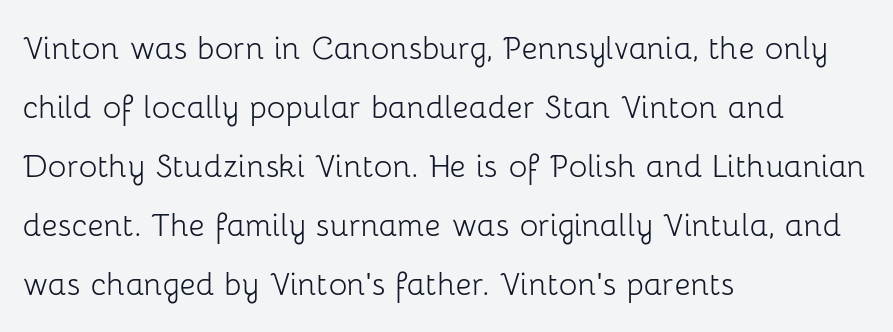
The image shows 39 px light sans-serif type, upright; set left-aligned, normal line spacing (1.51x), normal letter spacing, not underlined; low stroke contrast and a medium x-height.
